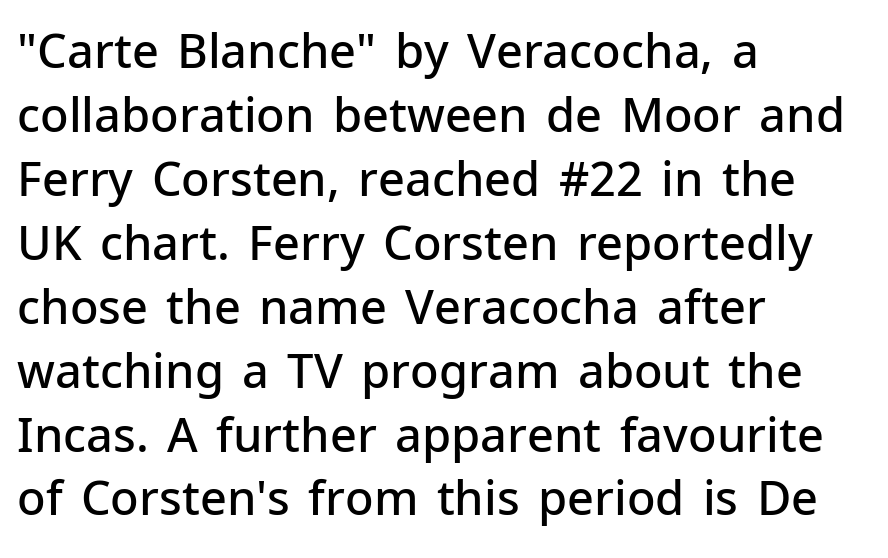
The image shows 47 px semibold sans-serif type, upright; set left-aligned, normal line spacing (1.36x), normal letter spacing, not underlined; low stroke contrast and a medium x-height.
